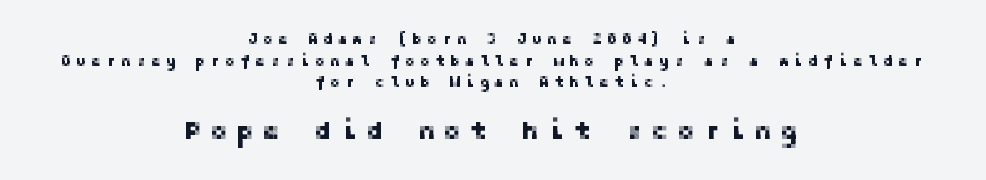
The image shows 26 px text type, upright; set centered, normal line spacing (1.45x), unusually wide letter spacing (+0.33 em), not underlined; the second (bottom) block is 1.73x larger.
